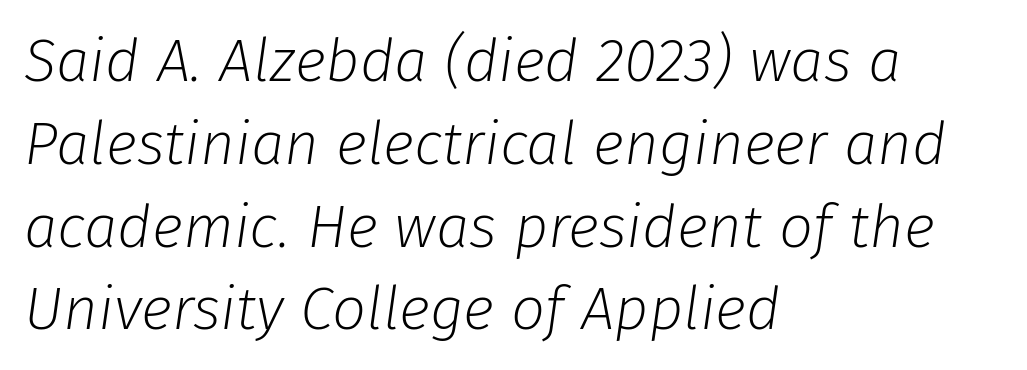
The image shows 60 px light type, italic (leaning right); set left-aligned, normal line spacing (1.38x), normal letter spacing, not underlined; low stroke contrast and a medium x-height.
